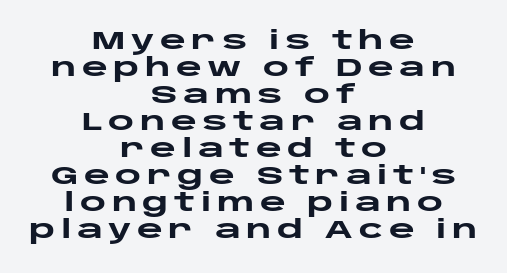
Q: Is the text bold? A: Yes.
Q: Is the text italic (slanted)? A: No, it is upright.
Q: Is the text underlined? A: No.
Q: How is the paragraph aligned? A: Centered.
Q: Is the spacing between letters normal or unusually wide? A: Unusually wide.
Q: Is the spacing between lines tight, normal or loose? A: Tight.
